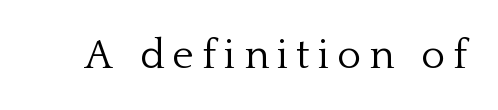
The image shows 41 px light serif type, upright; set unusually wide letter spacing (+0.2 em), not underlined; low stroke contrast and a medium x-height.
